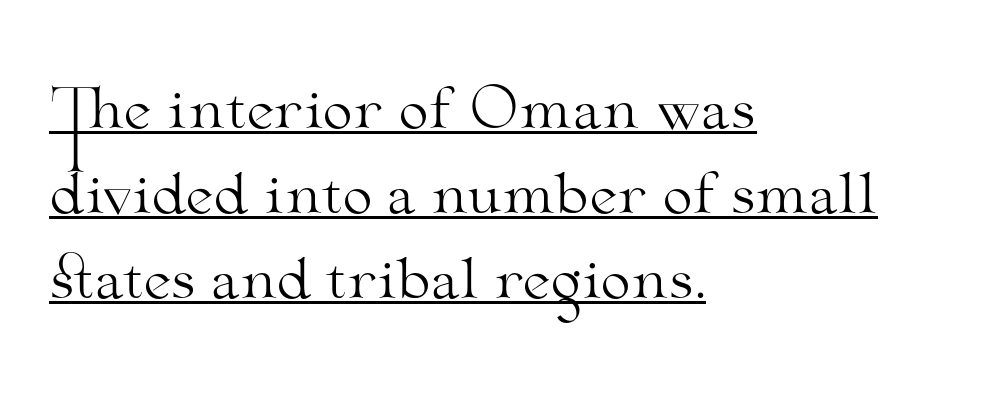
The image shows 54 px light, wide serif type, upright; set left-aligned, normal line spacing (1.57x), normal letter spacing, underlined; medium stroke contrast and a small x-height.
